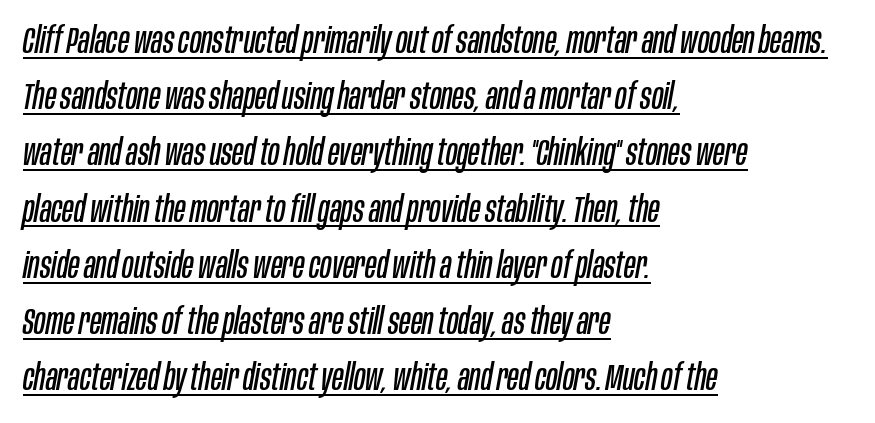
Q: Is the text bold? A: No.
Q: Is the text italic (slanted)? A: Yes, it leans right by about 10 degrees.
Q: Is the text underlined? A: Yes.
Q: How is the paragraph aligned? A: Left-aligned.
Q: Is the spacing between letters normal or unusually wide? A: Normal.
Q: Is the spacing between lines tight, normal or loose? A: Normal.
Q: Width (condensed, normal, or wide)? A: Condensed.
Q: Stroke contrast? A: Low.
Q: x-height? A: Large.
Q: Monospaced? A: No.
